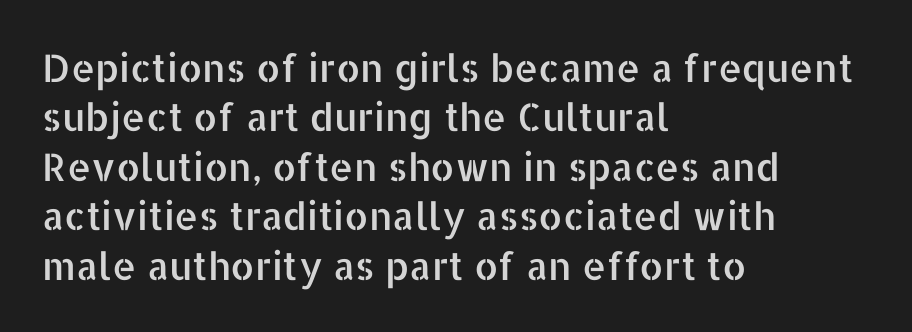
{"serif": "no", "italic": "no", "width": "normal", "stroke_contrast": "low", "x_height": "medium", "monospaced": "no", "underline": "no", "align": "left", "line_spacing": "normal", "line_spacing_ratio": 1.3, "letter_spacing": "normal", "letter_spacing_em": 0.0, "glyph_px": 38}
